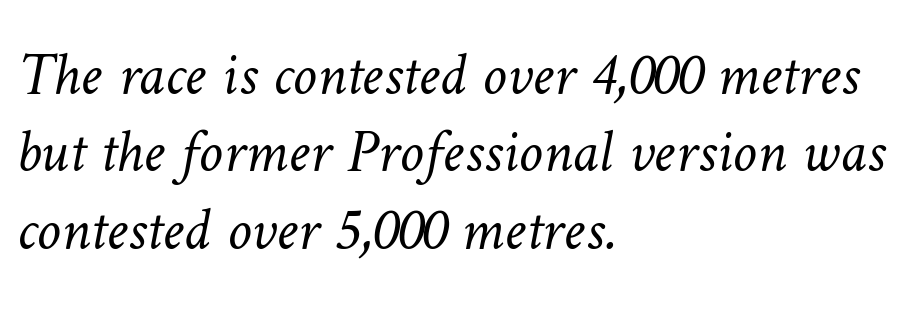
Think of a printed novel: that variable character pitch is what you see here. These lines sit exactly where default settings would place them. The baseline area is clear. Horizontally, the lines are justified to the leading edge only. On a weight scale, this lands at 450 or below.
